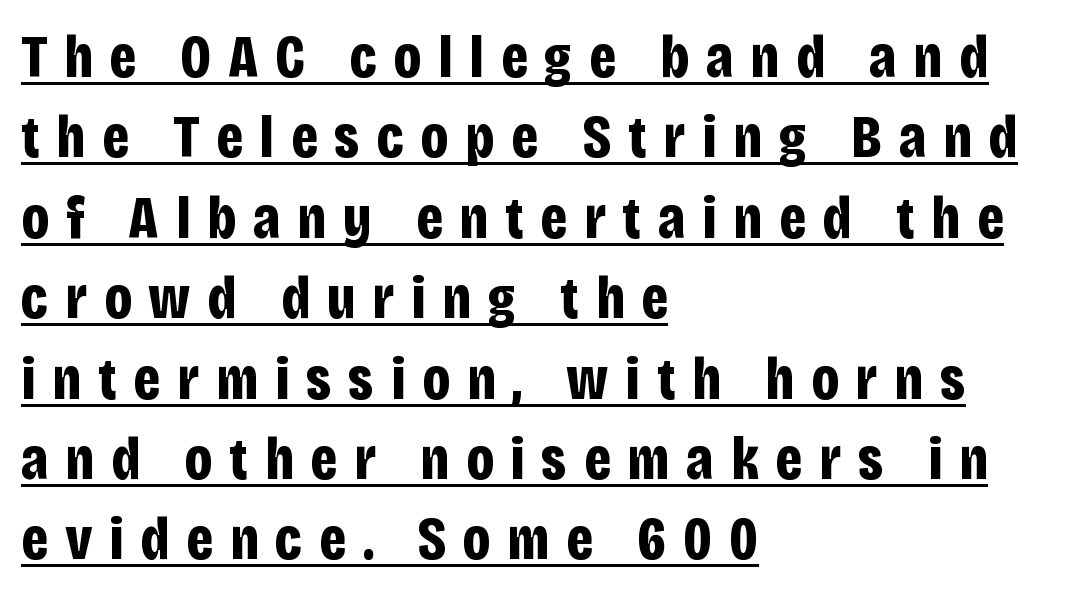
One-word summary of the alignment: left. When letters stand straight like this, we call the style roman or upright. Inter-character spacing is expanded well beyond the font's built-in metrics. Regarding leading, the lines here are spaced in the standard way. These lines are rendered in a variable-pitch font. Its strokes are broad and dark, the hallmark of bold type.
